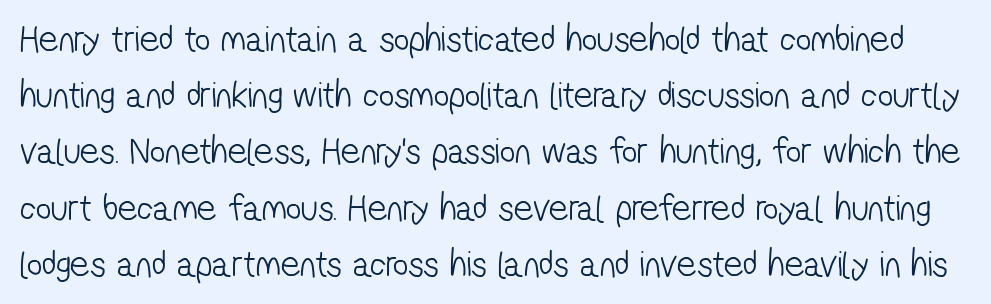
Lines of text with bare space underneath. Bold? No — there's no thickening of the strokes. Note: no serifs on the glyphs. Proportional: the letters do not fall into vertical columns. Is the letter spacing exaggerated? No — it looks like the ordinary default. The vertical gap from one line to the next is medium.
